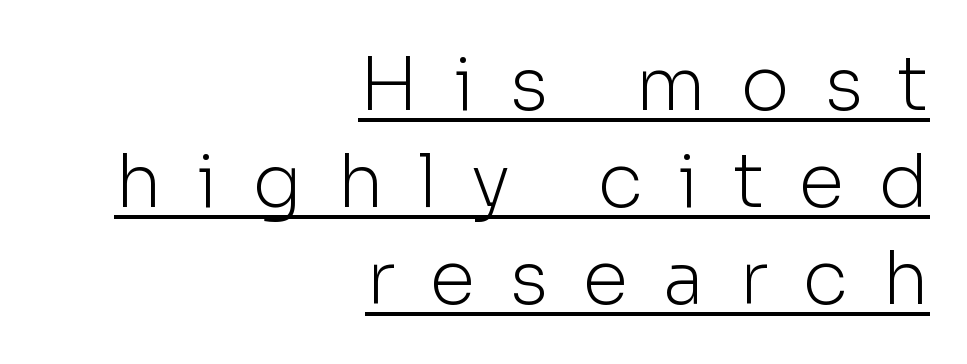
Q: Is the text bold? A: No.
Q: Is the text italic (slanted)? A: No, it is upright.
Q: Is the typeface a serif or a sans-serif typeface? A: Sans-serif.
Q: Is the text underlined? A: Yes.
Q: How is the paragraph aligned? A: Right-aligned.
Q: Is the spacing between letters normal or unusually wide? A: Unusually wide.
Q: Is the spacing between lines tight, normal or loose? A: Normal.
Q: Width (condensed, normal, or wide)? A: Normal.
Q: Stroke contrast? A: Low.
Q: x-height? A: Medium.
Q: Monospaced? A: No.
